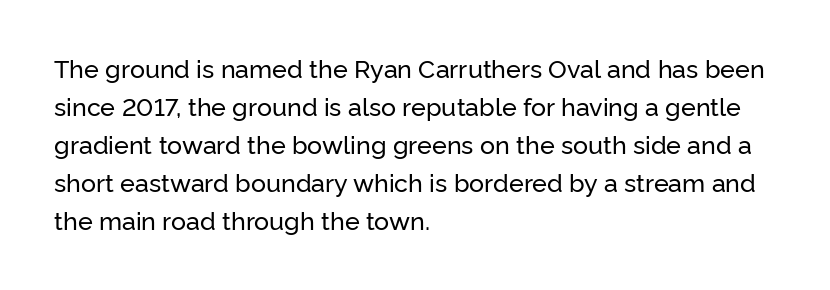
Q: Is the text italic (slanted)? A: No, it is upright.
Q: Is the text underlined? A: No.
Q: How is the paragraph aligned? A: Left-aligned.
Q: Is the spacing between letters normal or unusually wide? A: Normal.
Q: Is the spacing between lines tight, normal or loose? A: Normal.
